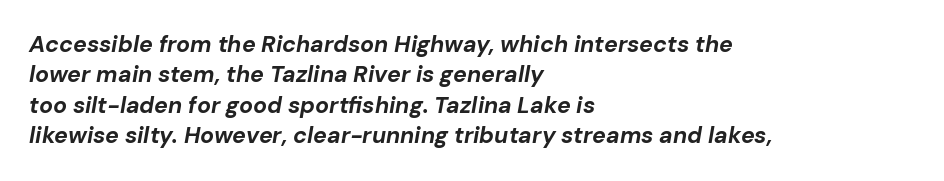
The image shows 23 px bold type, italic (leaning right); set left-aligned, normal line spacing (1.32x), normal letter spacing, not underlined.
